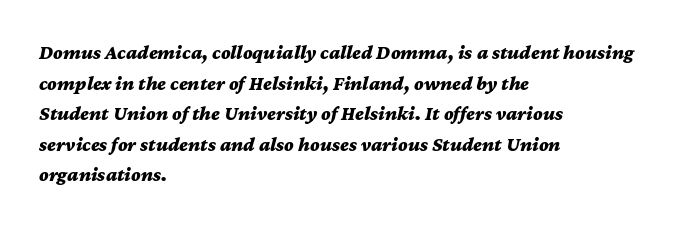
The characters look thick and weighty, a clear bold. If you drew a line through each stem, it would be angled. Beneath every word, the page is bare. Teacher's note: observe the even left margin — that is flush-left alignment.
